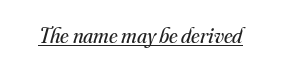
Q: Is the text bold? A: No.
Q: Is the text italic (slanted)? A: Yes, it leans right by about 16 degrees.
Q: Is the text underlined? A: Yes.
Q: Is the spacing between letters normal or unusually wide? A: Normal.
